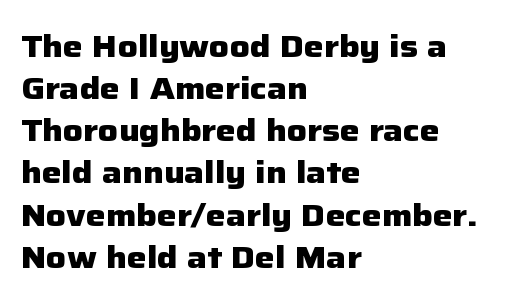
Q: Is the text bold? A: Yes.
Q: Is the text italic (slanted)? A: No, it is upright.
Q: Is the typeface a serif or a sans-serif typeface? A: Sans-serif.
Q: Is the text underlined? A: No.
Q: How is the paragraph aligned? A: Left-aligned.
Q: Is the spacing between letters normal or unusually wide? A: Normal.
Q: Is the spacing between lines tight, normal or loose? A: Normal.
Q: Width (condensed, normal, or wide)? A: Normal.
Q: Stroke contrast? A: Low.
Q: x-height? A: Medium.
Q: Monospaced? A: No.
